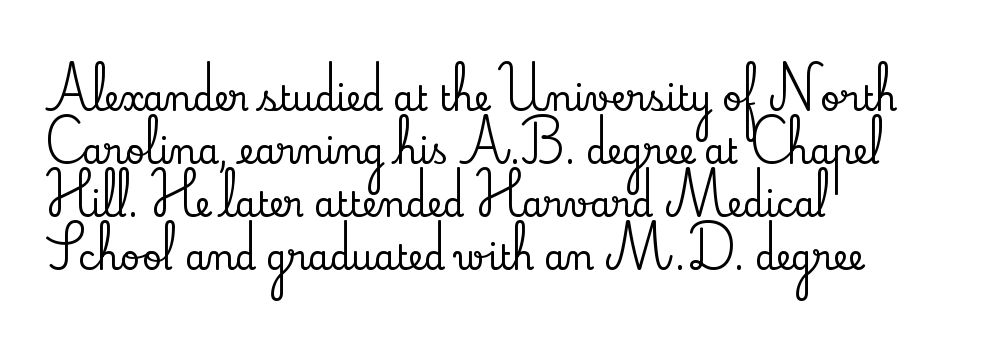
The passage shown is typed in a proportional face where columns would drift. Lines of text with bare space underneath. This sample uses an upright cut, with every glyph sitting square on the baseline. Horizontal alignment here is leftward, the default for most running prose. Small tapered or slab feet sit at the stroke ends, so this counts as serif.
